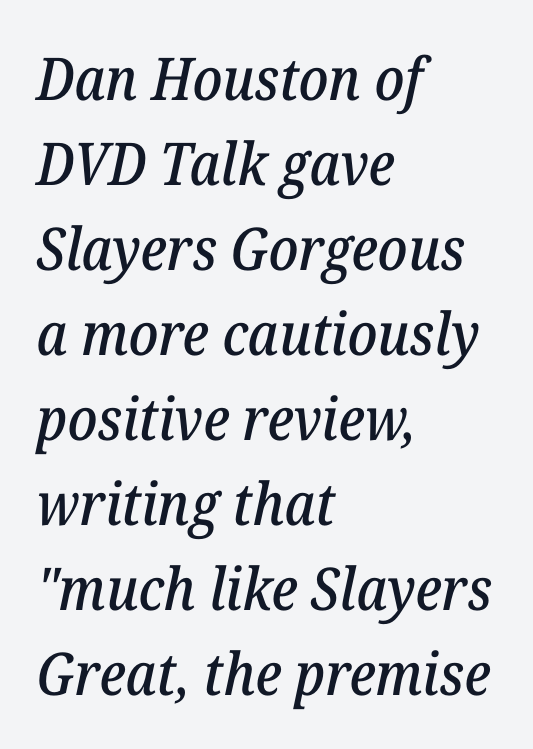
{"serif": "yes", "italic": "yes", "lean": "right", "slant_degrees": 12, "width": "normal", "stroke_contrast": "low", "x_height": "medium", "monospaced": "no", "underline": "no", "align": "left", "line_spacing": "normal", "line_spacing_ratio": 1.44, "letter_spacing": "normal", "letter_spacing_em": 0.0, "glyph_px": 59}
